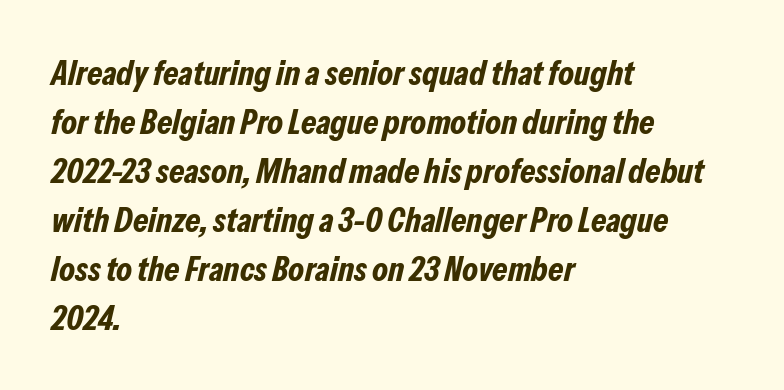
Q: Is the text bold? A: Yes.
Q: Is the text italic (slanted)? A: Yes, it leans right by about 13 degrees.
Q: Is the text underlined? A: No.
Q: How is the paragraph aligned? A: Left-aligned.
Q: Is the spacing between letters normal or unusually wide? A: Normal.
Q: Is the spacing between lines tight, normal or loose? A: Normal.
Q: Width (condensed, normal, or wide)? A: Condensed.
Q: Stroke contrast? A: Low.
Q: x-height? A: Medium.
Q: Monospaced? A: No.
